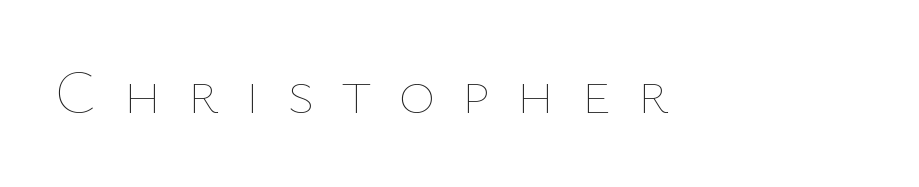
Q: Is the text bold? A: No.
Q: Is the text italic (slanted)? A: No, it is upright.
Q: Is the text underlined? A: No.
Q: Is the spacing between letters normal or unusually wide? A: Unusually wide.
Q: Width (condensed, normal, or wide)? A: Normal.
Q: Stroke contrast? A: Low.
Q: x-height? A: Medium.
Q: Monospaced? A: No.
